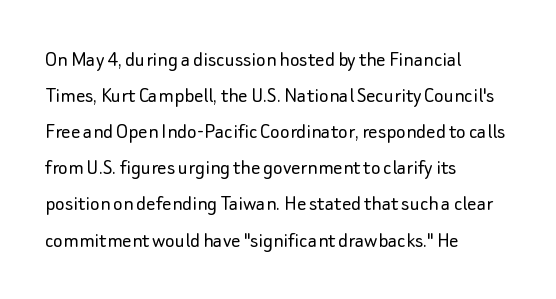
Nothing unusual about the tracking: characters are spaced as the font intends. The typesetter chose a ragged-right arrangement here. Vertical strokes here are truly vertical. In terms of leading, this rendering sits right in the middle.
